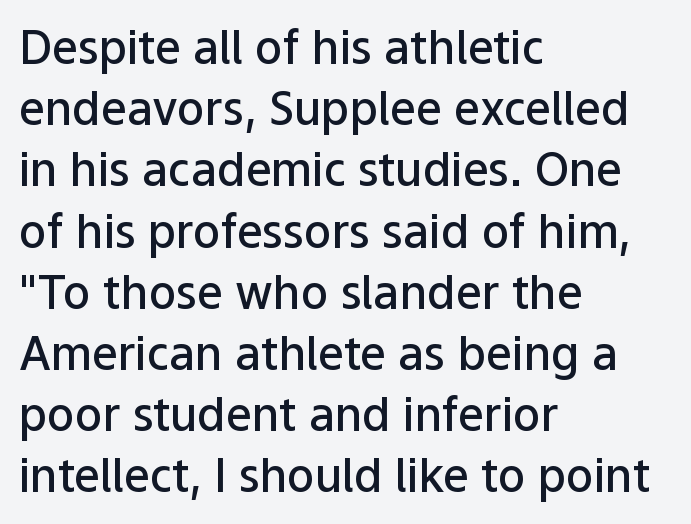
{"serif": "no", "italic": "no", "bold": "semi", "weight": "semibold", "width": "normal", "stroke_contrast": "low", "x_height": "medium", "monospaced": "no", "underline": "no", "align": "left", "line_spacing": "normal", "line_spacing_ratio": 1.33, "letter_spacing": "normal", "letter_spacing_em": 0.0, "glyph_px": 46}
